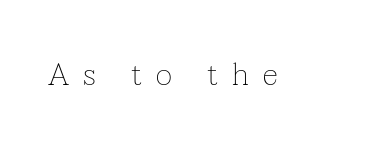
The rendering shows small feet on the letterforms — a serif design. Compared with a typical body face, this is equally light or lighter still. Caption: expanded tracking, letters set apart. Glance below the letters and you will spot only blank space.
